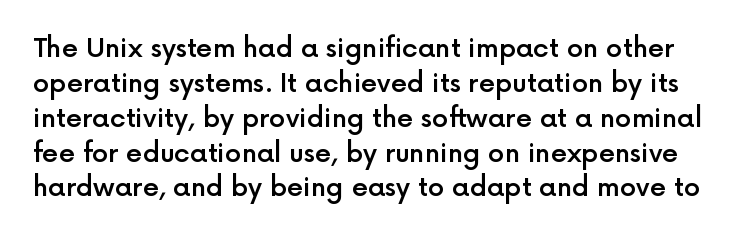
{"italic": "no", "bold": "semi", "underline": "no", "line_spacing": "normal", "line_spacing_ratio": 1.34, "letter_spacing": "normal", "letter_spacing_em": 0.0, "glyph_px": 26}
